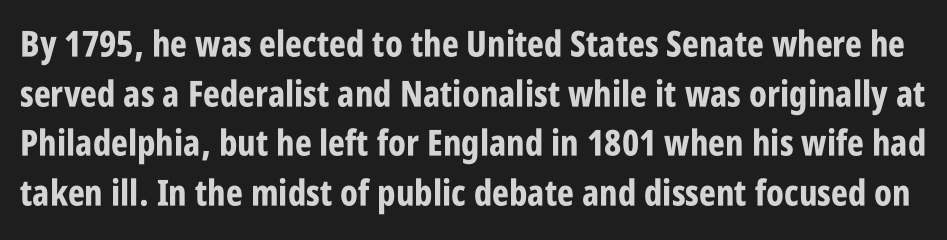
{"serif": "no", "italic": "no", "bold": "yes", "weight": "bold", "width": "condensed", "stroke_contrast": "low", "x_height": "large", "monospaced": "no", "underline": "no", "line_spacing": "normal", "line_spacing_ratio": 1.38, "letter_spacing": "normal", "letter_spacing_em": 0.0, "glyph_px": 36}
